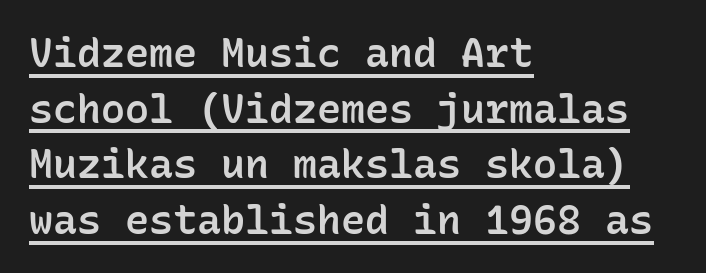
The image shows 40 px semibold sans-serif type, upright, monospaced; set left-aligned, normal line spacing (1.39x), normal letter spacing, underlined; low stroke contrast and a medium x-height.
